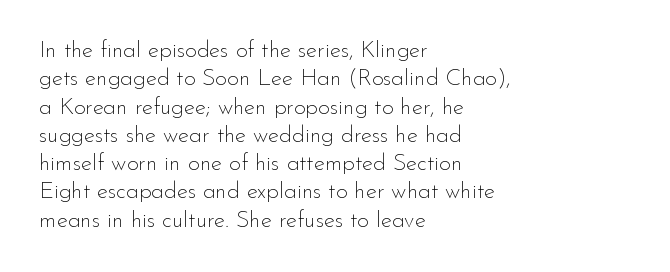
Nobody touched the tracking dial on this one. Visually the block forms a straight wall on the left and a jagged coastline on the right. Posture: upright roman. Beneath every word, the page is bare.
